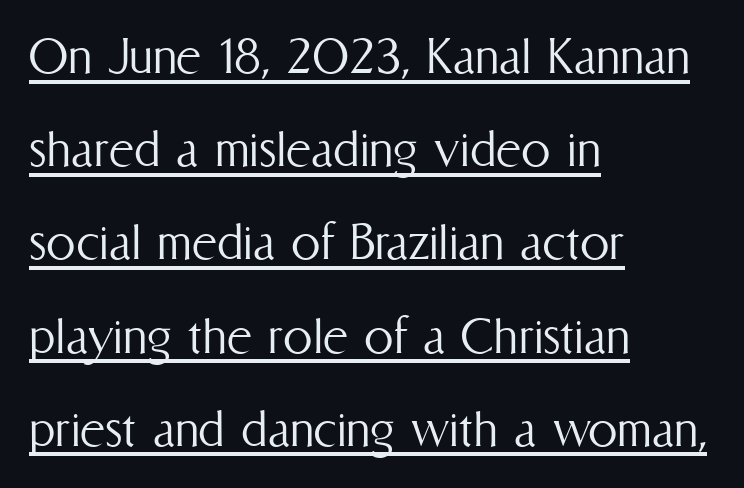
The image shows 59 px light, condensed type, upright; set left-aligned, normal line spacing (1.58x), normal letter spacing, underlined; medium stroke contrast and a medium x-height.
